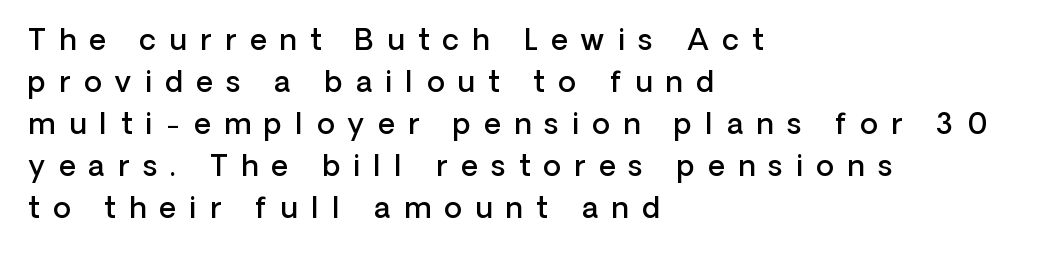
{"serif": "no", "italic": "no", "bold": "semi", "weight": "semibold", "width": "normal", "stroke_contrast": "low", "x_height": "medium", "monospaced": "no", "underline": "no", "align": "left", "line_spacing": "normal", "line_spacing_ratio": 1.45, "letter_spacing": "wide", "letter_spacing_em": 0.46, "glyph_px": 29}
